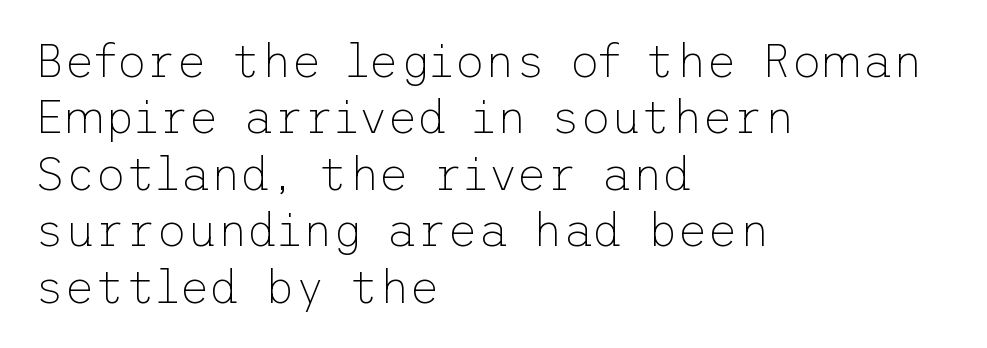
{"serif": "no", "italic": "no", "bold": "no", "weight": "thin", "width": "normal", "stroke_contrast": "low", "x_height": "medium", "underline": "no", "align": "left", "line_spacing_ratio": 1.2, "letter_spacing": "normal", "letter_spacing_em": 0.0, "glyph_px": 47}
